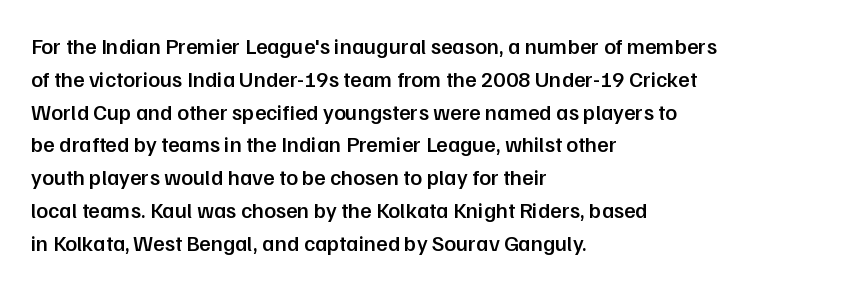
{"italic": "no", "bold": "semi", "underline": "no", "align": "left", "line_spacing": "normal", "line_spacing_ratio": 1.49, "letter_spacing": "normal", "letter_spacing_em": 0.0, "glyph_px": 22}
